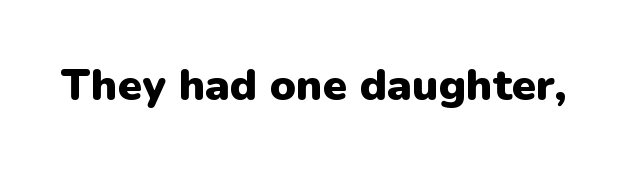
Q: Is the text bold? A: Yes.
Q: Is the text italic (slanted)? A: No, it is upright.
Q: Is the typeface a serif or a sans-serif typeface? A: Sans-serif.
Q: Is the text underlined? A: No.
Q: Is the spacing between letters normal or unusually wide? A: Normal.
Q: Width (condensed, normal, or wide)? A: Normal.
Q: Stroke contrast? A: Low.
Q: x-height? A: Medium.
Q: Monospaced? A: No.
